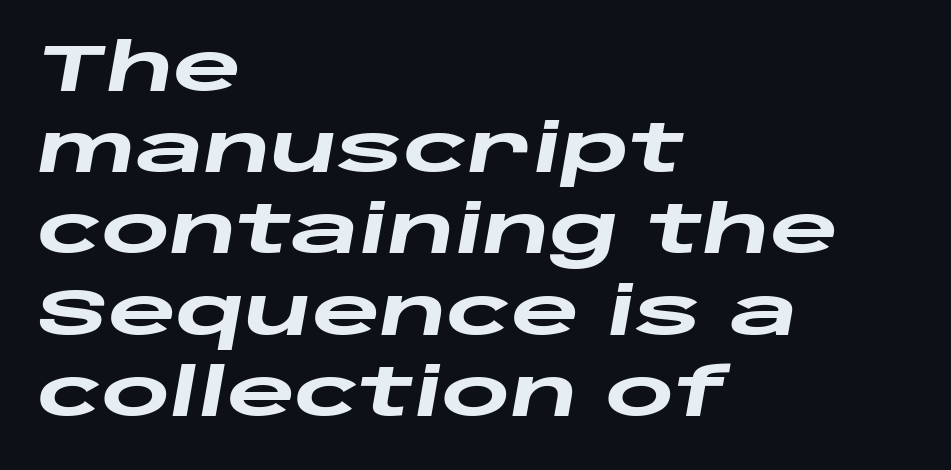
Character widths vary here, with narrow letters taking less room than wide ones. Italic: yes, the glyphs are oblique. Inter-character spacing is left at the font's built-in metrics. Notice how the passage keeps a crisp vertical edge on the left only. The zone under the glyphs is completely vacant. A dark, heavy texture on the line: the type is bold.
